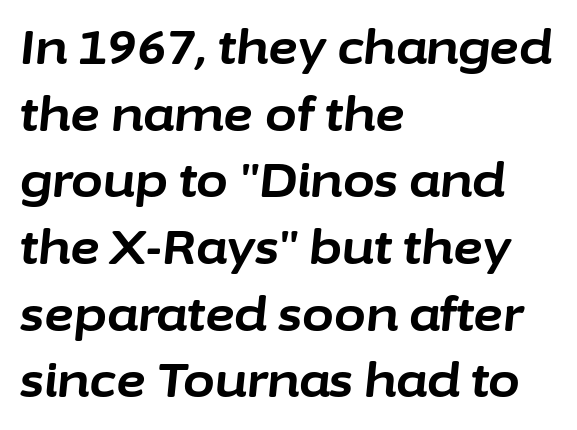
Q: Is the text bold? A: Yes.
Q: Is the text italic (slanted)? A: Yes, it leans right by about 6 degrees.
Q: Is the text underlined? A: No.
Q: How is the paragraph aligned? A: Left-aligned.
Q: Is the spacing between letters normal or unusually wide? A: Normal.
Q: Is the spacing between lines tight, normal or loose? A: Normal.
Q: Width (condensed, normal, or wide)? A: Normal.
Q: Stroke contrast? A: Low.
Q: x-height? A: Medium.
Q: Monospaced? A: No.
